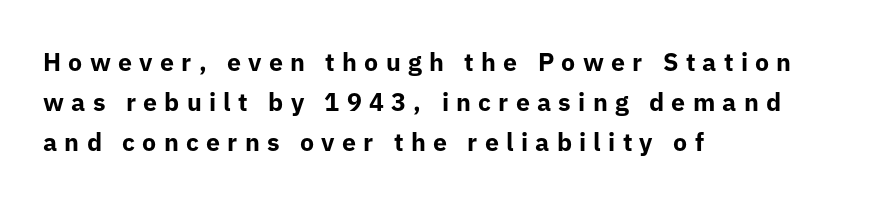
The image shows 25 px bold type, upright; set left-aligned, normal line spacing (1.61x), unusually wide letter spacing (+0.29 em), not underlined.
